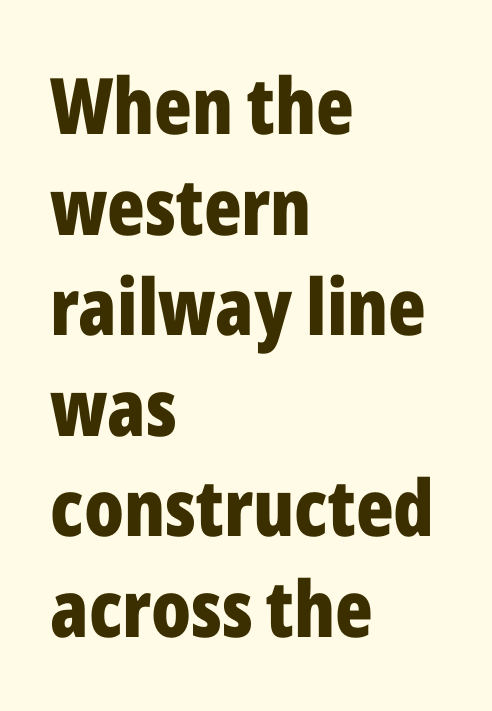
{"serif": "no", "italic": "no", "bold": "yes", "weight": "bold", "width": "condensed", "stroke_contrast": "low", "x_height": "medium", "monospaced": "no", "underline": "no", "align": "left", "line_spacing": "normal", "line_spacing_ratio": 1.29, "letter_spacing": "normal", "letter_spacing_em": 0.0, "glyph_px": 78}
